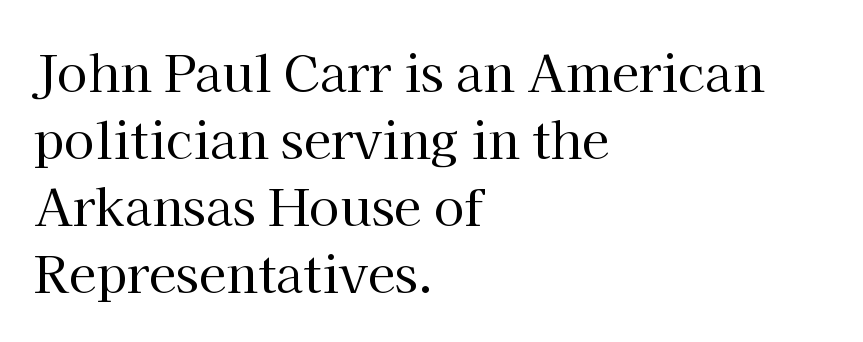
Q: Is the text bold? A: No.
Q: Is the text italic (slanted)? A: No, it is upright.
Q: Is the typeface a serif or a sans-serif typeface? A: Serif.
Q: Is the text underlined? A: No.
Q: How is the paragraph aligned? A: Left-aligned.
Q: Is the spacing between letters normal or unusually wide? A: Normal.
Q: Is the spacing between lines tight, normal or loose? A: Normal.
Q: Width (condensed, normal, or wide)? A: Normal.
Q: Stroke contrast? A: High.
Q: x-height? A: Medium.
Q: Monospaced? A: No.
